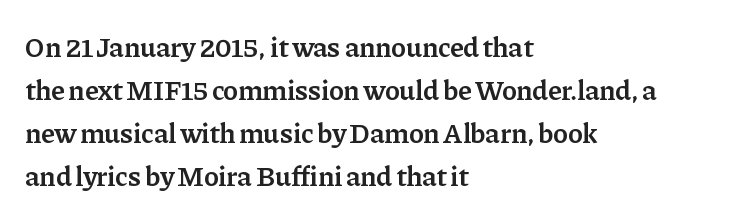
The image shows 28 px semibold serif type, upright; set left-aligned, normal line spacing (1.53x), normal letter spacing, not underlined; low stroke contrast and a medium x-height.
